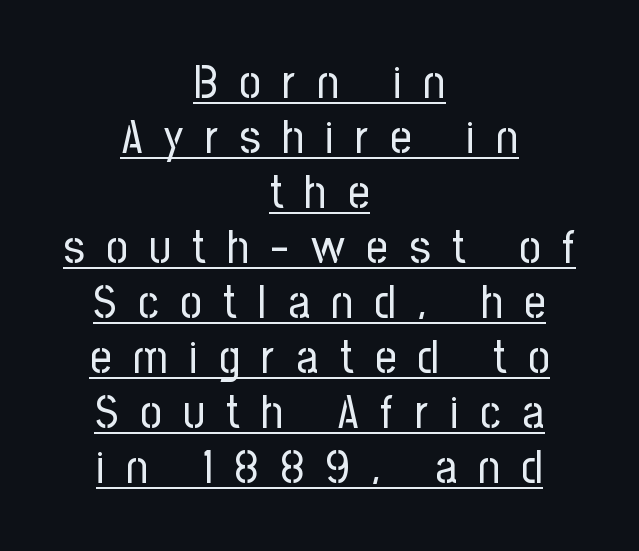
Q: Is the text bold? A: No.
Q: Is the text italic (slanted)? A: No, it is upright.
Q: Is the typeface a serif or a sans-serif typeface? A: Sans-serif.
Q: Is the text underlined? A: Yes.
Q: How is the paragraph aligned? A: Centered.
Q: Is the spacing between letters normal or unusually wide? A: Unusually wide.
Q: Width (condensed, normal, or wide)? A: Condensed.
Q: Stroke contrast? A: Low.
Q: x-height? A: Medium.
Q: Monospaced? A: No.
